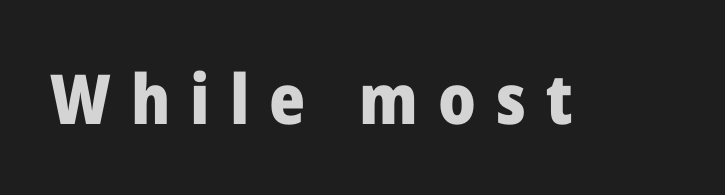
Q: Is the text bold? A: Yes.
Q: Is the text italic (slanted)? A: No, it is upright.
Q: Is the typeface a serif or a sans-serif typeface? A: Sans-serif.
Q: Is the text underlined? A: No.
Q: Is the spacing between letters normal or unusually wide? A: Unusually wide.
Q: Width (condensed, normal, or wide)? A: Normal.
Q: Stroke contrast? A: Low.
Q: x-height? A: Medium.
Q: Monospaced? A: No.
